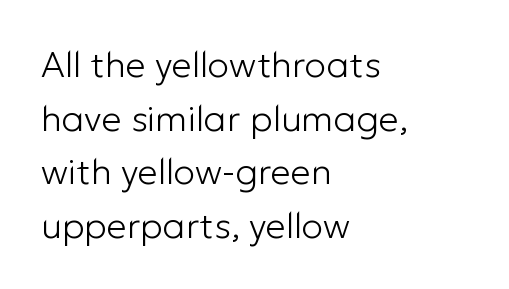
Stroke thickness stays within the range of a standard reading face or lighter. The letters sit at their default tracking, neither squeezed nor spread. The paragraph has a hard left edge and a soft right edge. The type family on display is of the sans-serif kind.
